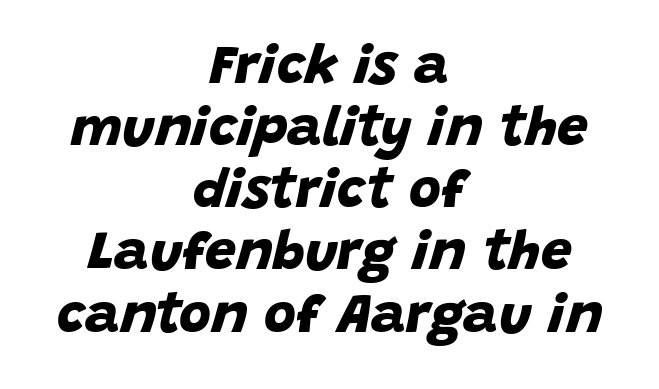
Q: Is the text bold? A: Yes.
Q: Is the typeface a serif or a sans-serif typeface? A: Sans-serif.
Q: Is the text underlined? A: No.
Q: How is the paragraph aligned? A: Centered.
Q: Is the spacing between letters normal or unusually wide? A: Normal.
Q: Is the spacing between lines tight, normal or loose? A: Tight.
Q: Width (condensed, normal, or wide)? A: Normal.
Q: Stroke contrast? A: Low.
Q: x-height? A: Large.
Q: Monospaced? A: No.
